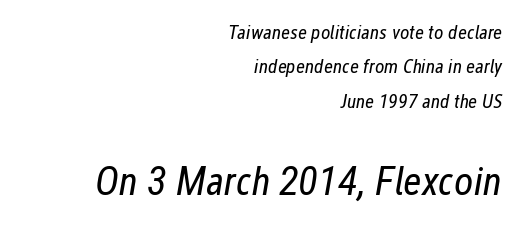
The rag falls on the left side of this text block. Slanted lettering throughout. The later block is typeset at a bigger size than the earlier block. No extra tracking has been applied to these lines. Weight: regular or lighter. The string is rendered with underlining switched off.
